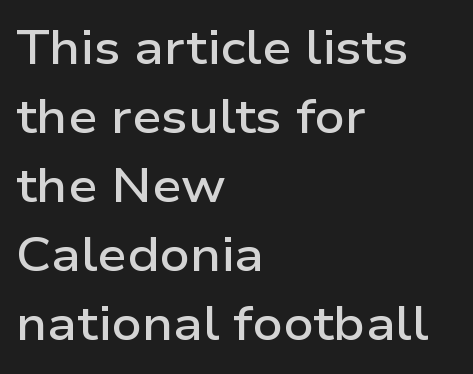
The image shows 47 px semibold, wide sans-serif type, upright; set left-aligned, normal line spacing (1.47x), normal letter spacing, not underlined; low stroke contrast and a medium x-height.
